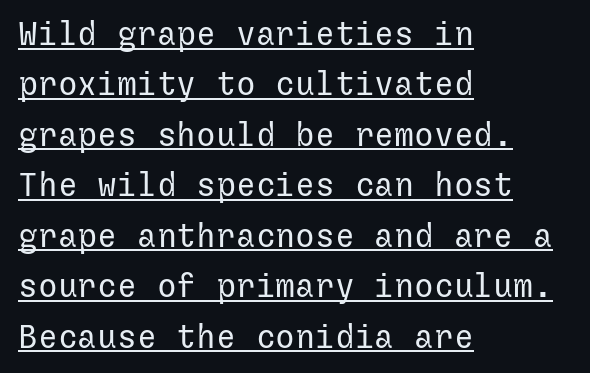
This reads as an unemphasized weight, regular at the heaviest. Underlined type. This block has exactly the height ordinary leading produces. The letters stand straight up with perfectly vertical stems. The compositor pushed each line to the left boundary.
